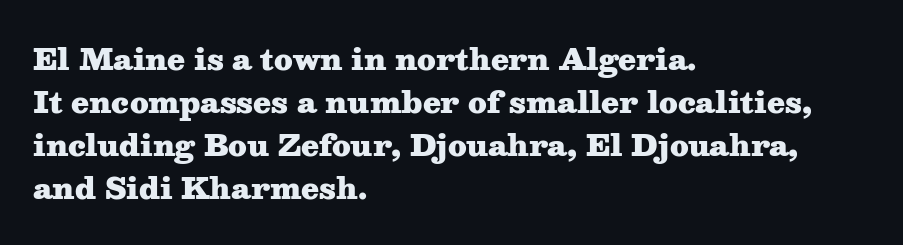
{"serif": "yes", "italic": "no", "bold": "yes", "weight": "heavy", "width": "wide", "stroke_contrast": "medium", "x_height": "medium", "monospaced": "no", "underline": "no", "align": "left", "line_spacing": "normal", "line_spacing_ratio": 1.48, "letter_spacing": "normal", "letter_spacing_em": 0.0, "glyph_px": 29}
